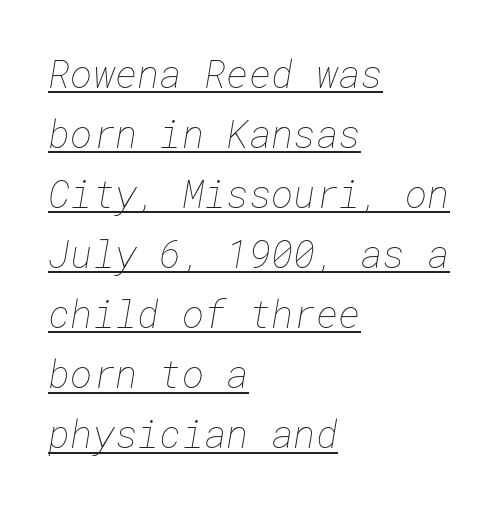
{"bold": "no", "weight": "thin", "width": "normal", "stroke_contrast": "low", "x_height": "medium", "underline": "yes", "align": "left", "line_spacing": "normal", "line_spacing_ratio": 1.58, "letter_spacing": "normal", "letter_spacing_em": 0.0, "glyph_px": 38}
